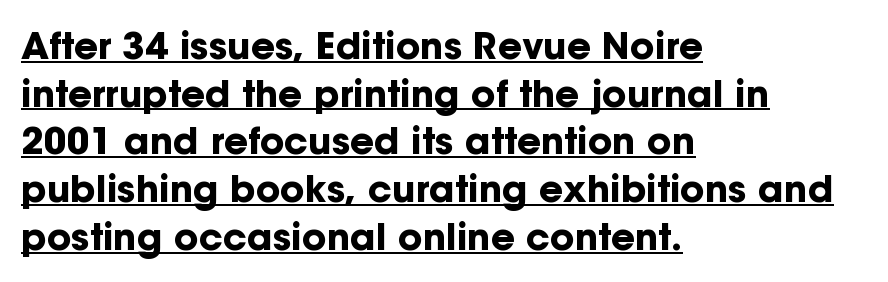
{"serif": "no", "italic": "no", "bold": "yes", "weight": "bold", "width": "normal", "stroke_contrast": "low", "x_height": "medium", "monospaced": "no", "underline": "yes", "align": "left", "line_spacing": "normal", "line_spacing_ratio": 1.29, "letter_spacing": "normal", "letter_spacing_em": 0.0, "glyph_px": 37}
